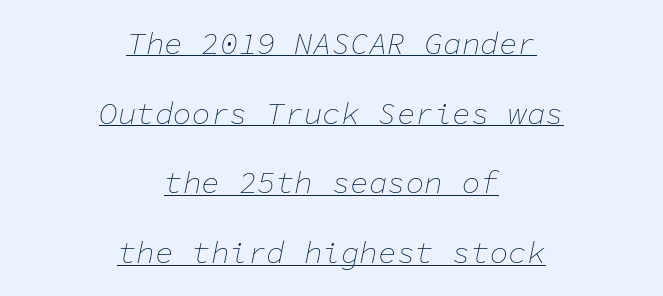
The image shows 31 px thin type, italic (leaning right), monospaced; set centered, loose line spacing (2.25x), normal letter spacing, underlined; low stroke contrast and a medium x-height.
